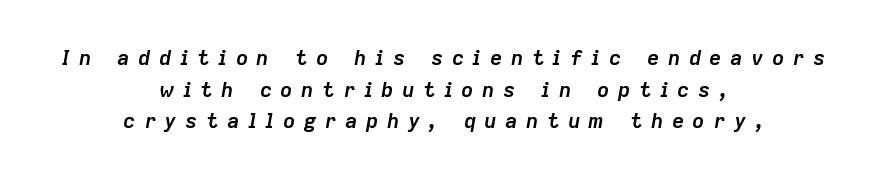
Words appear elongated and porous because spacing is wide. Strong, thick strokes mark this as bold type. Style check: oblique. Notice how the passage keeps no hard edge, just a central spine.
